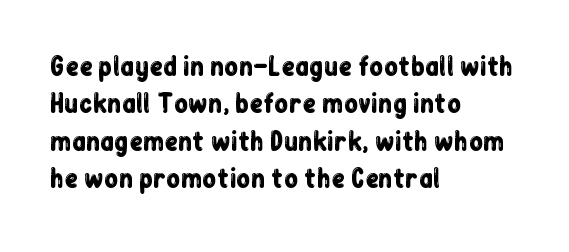
{"italic": "no", "underline": "no", "align": "left", "line_spacing": "normal", "line_spacing_ratio": 1.5, "letter_spacing": "normal", "letter_spacing_em": 0.0, "glyph_px": 25}
